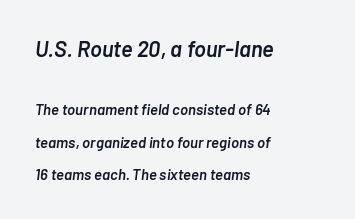
{"italic": "yes", "lean": "right", "slant_degrees": 7, "bold": "semi", "underline": "no", "align": "left", "line_spacing": "loose", "line_spacing_ratio": 2.17, "letter_spacing": "normal", "letter_spacing_em": 0.0, "larger_block": "first", "size_ratio": 1.47, "glyph_px": 22}
